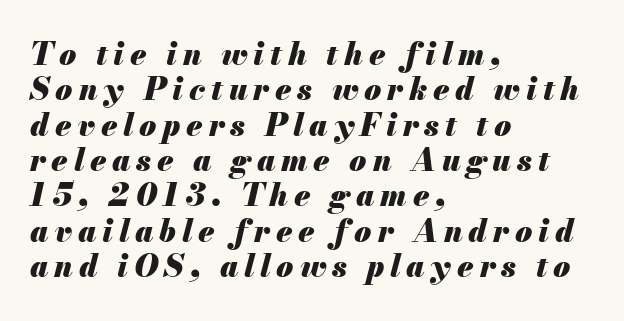
These lines are rendered in a variable-pitch font. Leading is clearly below the norm, producing a dense column. Typeset ragged right — the left edge is the straight one. An italicized treatment has been applied to the whole sample. Honestly, there is no underline to notice here at all. The sample has been set heavy, in full bold.
